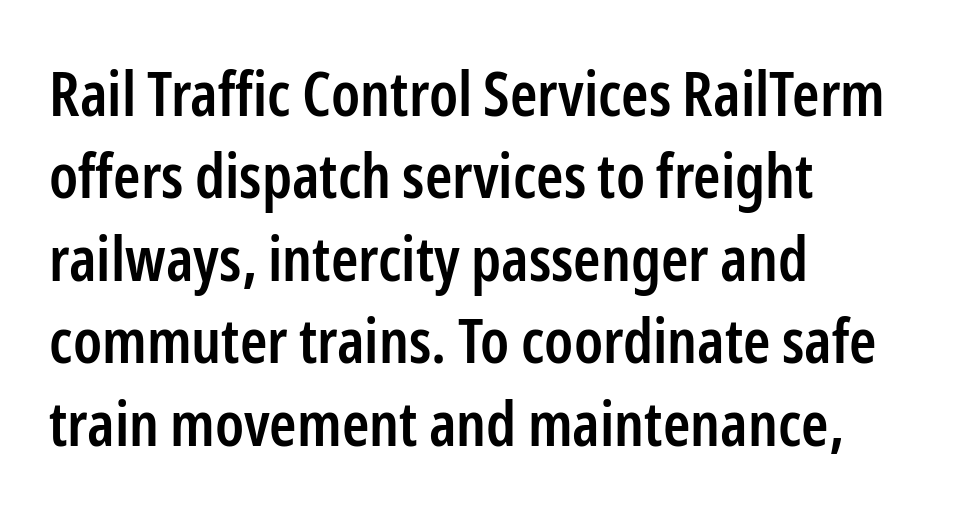
The image shows 62 px semibold, condensed sans-serif type, upright; set left-aligned, normal line spacing (1.33x), normal letter spacing, not underlined; low stroke contrast and a medium x-height.
